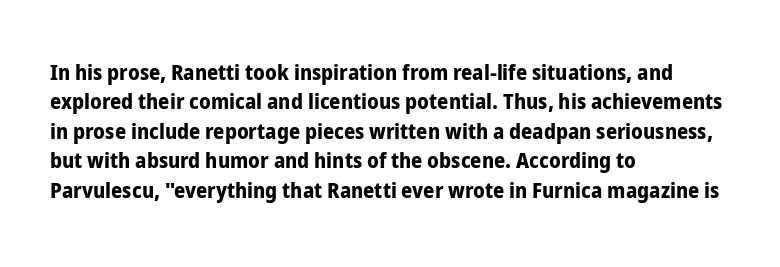
Q: Is the text bold? A: Yes.
Q: Is the text italic (slanted)? A: No, it is upright.
Q: Is the text underlined? A: No.
Q: How is the paragraph aligned? A: Left-aligned.
Q: Is the spacing between letters normal or unusually wide? A: Normal.
Q: Is the spacing between lines tight, normal or loose? A: Normal.
